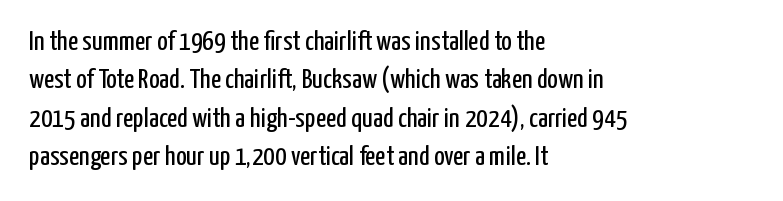
The image shows 28 px regular-weight, condensed sans-serif type, upright; set left-aligned, normal line spacing (1.37x), normal letter spacing, not underlined; low stroke contrast and a medium x-height.
